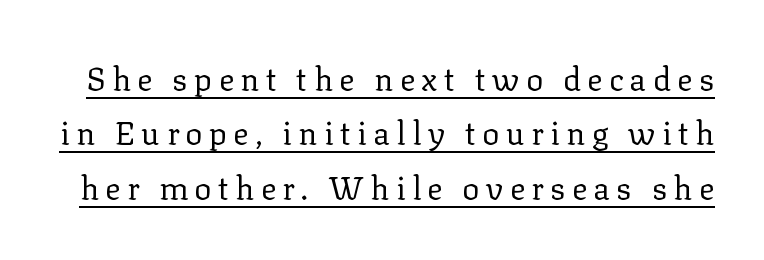
Q: Is the text bold? A: No.
Q: Is the text italic (slanted)? A: No, it is upright.
Q: Is the typeface a serif or a sans-serif typeface? A: Serif.
Q: Is the text underlined? A: Yes.
Q: Is the spacing between letters normal or unusually wide? A: Unusually wide.
Q: Is the spacing between lines tight, normal or loose? A: Normal.
Q: Width (condensed, normal, or wide)? A: Normal.
Q: Stroke contrast? A: Low.
Q: x-height? A: Medium.
Q: Monospaced? A: No.
